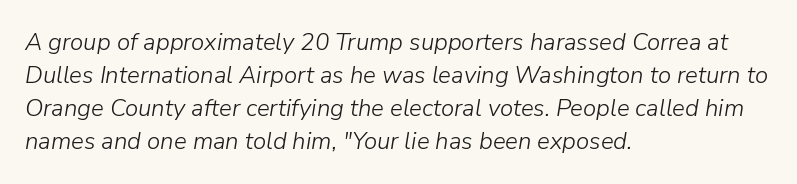
Q: Is the text bold? A: No.
Q: Is the text italic (slanted)? A: Yes, it leans right by about 9 degrees.
Q: Is the text underlined? A: No.
Q: How is the paragraph aligned? A: Left-aligned.
Q: Is the spacing between letters normal or unusually wide? A: Normal.
Q: Is the spacing between lines tight, normal or loose? A: Normal.
